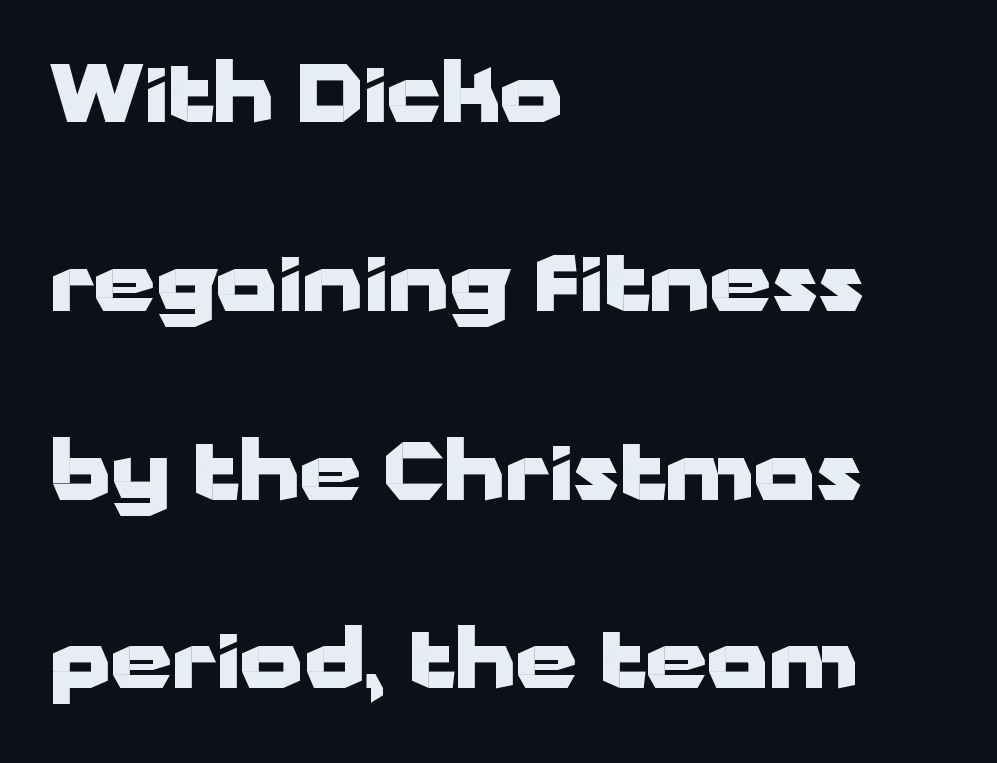
Q: Is the text bold? A: Yes.
Q: Is the text italic (slanted)? A: No, it is upright.
Q: Is the typeface a serif or a sans-serif typeface? A: Sans-serif.
Q: Is the text underlined? A: No.
Q: How is the paragraph aligned? A: Left-aligned.
Q: Is the spacing between letters normal or unusually wide? A: Normal.
Q: Is the spacing between lines tight, normal or loose? A: Loose.
Q: Width (condensed, normal, or wide)? A: Wide.
Q: Stroke contrast? A: Low.
Q: x-height? A: Medium.
Q: Monospaced? A: No.
